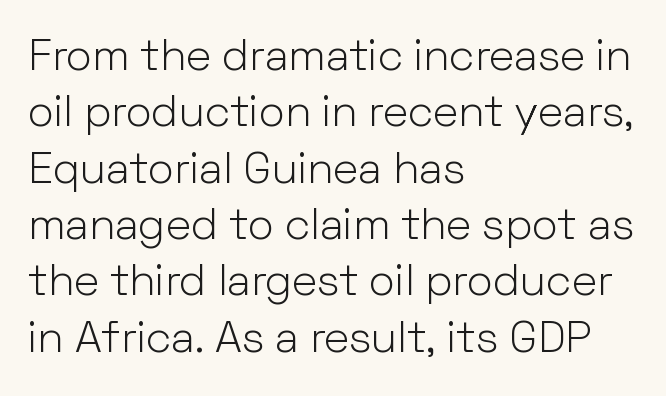
Q: Is the text bold? A: No.
Q: Is the text italic (slanted)? A: No, it is upright.
Q: Is the typeface a serif or a sans-serif typeface? A: Sans-serif.
Q: Is the text underlined? A: No.
Q: How is the paragraph aligned? A: Left-aligned.
Q: Is the spacing between letters normal or unusually wide? A: Normal.
Q: Is the spacing between lines tight, normal or loose? A: Normal.
Q: Width (condensed, normal, or wide)? A: Normal.
Q: Stroke contrast? A: Low.
Q: x-height? A: Medium.
Q: Monospaced? A: No.
